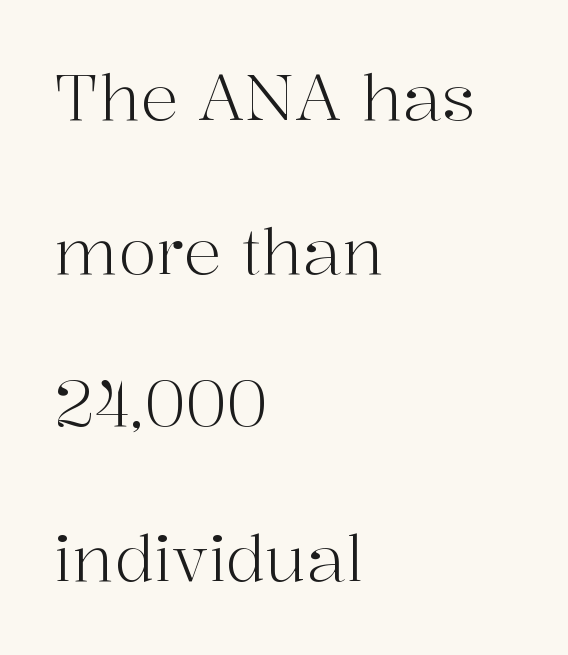
Q: Is the text bold? A: No.
Q: Is the text italic (slanted)? A: No, it is upright.
Q: Is the typeface a serif or a sans-serif typeface? A: Serif.
Q: Is the text underlined? A: No.
Q: How is the paragraph aligned? A: Left-aligned.
Q: Is the spacing between letters normal or unusually wide? A: Normal.
Q: Is the spacing between lines tight, normal or loose? A: Loose.
Q: Width (condensed, normal, or wide)? A: Normal.
Q: Stroke contrast? A: High.
Q: x-height? A: Medium.
Q: Monospaced? A: No.
